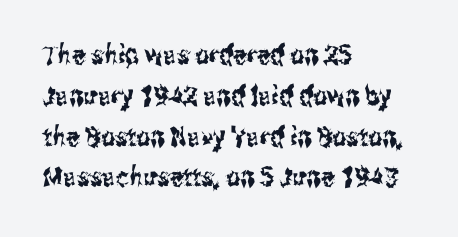
Q: Is the text italic (slanted)? A: No, it is upright.
Q: Is the text underlined? A: No.
Q: How is the paragraph aligned? A: Left-aligned.
Q: Is the spacing between letters normal or unusually wide? A: Normal.
Q: Is the spacing between lines tight, normal or loose? A: Normal.
